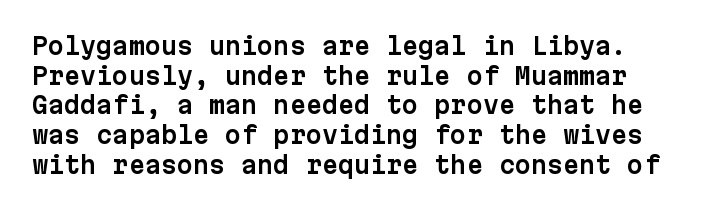
Evenly set lines give the paragraph a standard silhouette. There is no visible air inserted between adjacent glyphs. The lettering holds an erect, upright posture throughout. Letters rest on an invisible, unmarked baseline.
